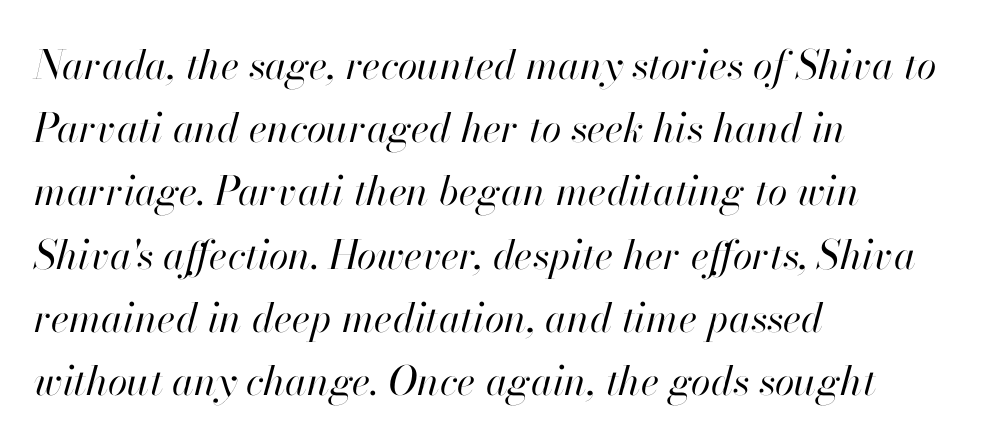
The image shows 40 px regular-weight type, italic (leaning right); set left-aligned, normal line spacing (1.58x), normal letter spacing, not underlined; high stroke contrast and a small x-height.
